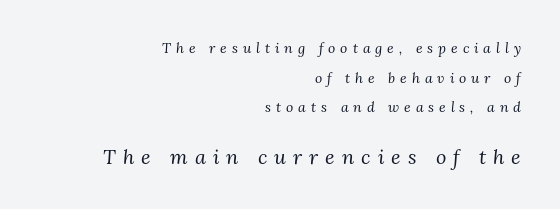
{"italic": "yes", "lean": "right", "slant_degrees": 3, "bold": "no", "underline": "no", "align": "right", "line_spacing": "loose", "line_spacing_ratio": 2.11, "letter_spacing": "wide", "letter_spacing_em": 0.35, "larger_block": "second", "size_ratio": 1.43, "glyph_px": 20}
